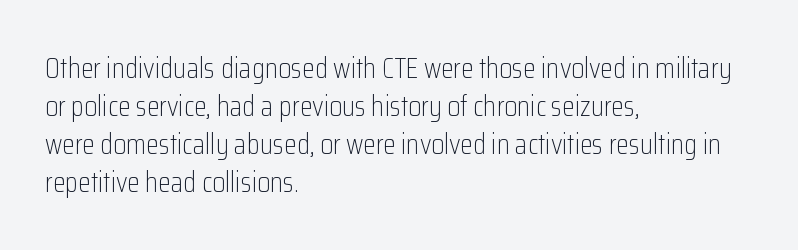
The letters advance in unequal steps, a hallmark of proportional type. Each word holds together tightly as a unit, with standard inter-letter gaps. What's the leading like? Ordinary, nothing unusual. Descenders hang freely into open space. The letters stand straight up with perfectly vertical stems. Stem width sits at or under what a default text font uses.
